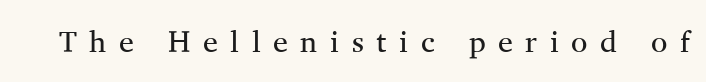
The image shows 30 px regular-weight serif type, upright; set unusually wide letter spacing (+0.42 em), not underlined; medium stroke contrast and a medium x-height.
